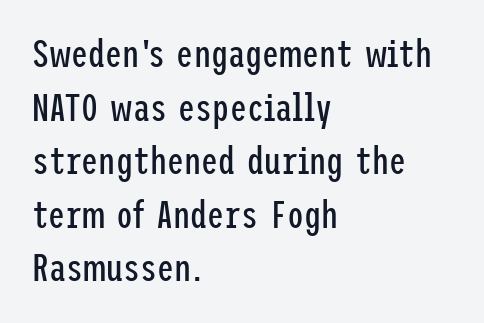
The typeface has the unassuming heft of standard copy or less. When letters stand straight like this, we call the style roman or upright. Vertical spacing — default. Lines of text with bare space underneath.
